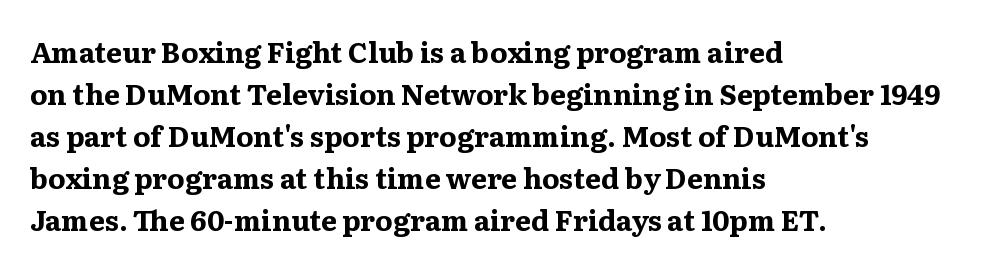
Q: Is the text bold? A: Yes.
Q: Is the text italic (slanted)? A: No, it is upright.
Q: Is the typeface a serif or a sans-serif typeface? A: Serif.
Q: Is the text underlined? A: No.
Q: How is the paragraph aligned? A: Left-aligned.
Q: Is the spacing between letters normal or unusually wide? A: Normal.
Q: Is the spacing between lines tight, normal or loose? A: Normal.
Q: Width (condensed, normal, or wide)? A: Wide.
Q: Stroke contrast? A: Medium.
Q: x-height? A: Medium.
Q: Monospaced? A: No.
